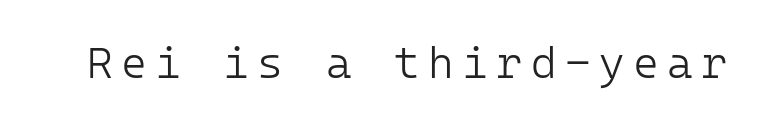
{"serif": "no", "italic": "no", "bold": "no", "weight": "light", "width": "normal", "stroke_contrast": "low", "x_height": "medium", "monospaced": "yes", "underline": "no", "glyph_px": 44}
